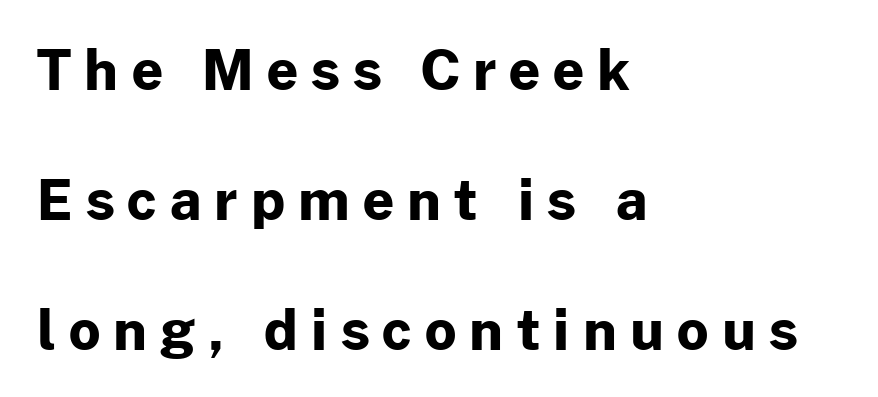
Q: Is the text bold? A: Yes.
Q: Is the text italic (slanted)? A: No, it is upright.
Q: Is the typeface a serif or a sans-serif typeface? A: Sans-serif.
Q: Is the text underlined? A: No.
Q: How is the paragraph aligned? A: Left-aligned.
Q: Is the spacing between letters normal or unusually wide? A: Unusually wide.
Q: Is the spacing between lines tight, normal or loose? A: Loose.
Q: Width (condensed, normal, or wide)? A: Normal.
Q: Stroke contrast? A: Low.
Q: x-height? A: Medium.
Q: Monospaced? A: No.
